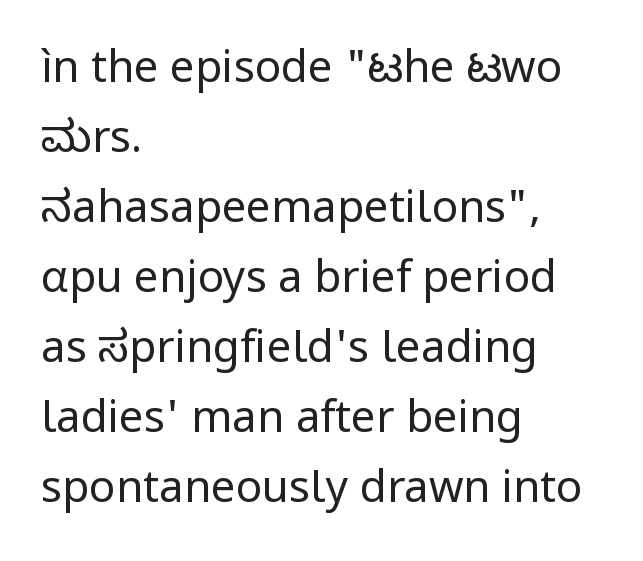
{"serif": "no", "italic": "no", "bold": "no", "weight": "regular", "width": "normal", "stroke_contrast": "low", "x_height": "medium", "monospaced": "no", "underline": "no", "align": "left", "line_spacing": "normal", "line_spacing_ratio": 1.59, "letter_spacing": "normal", "letter_spacing_em": 0.0, "glyph_px": 44}
